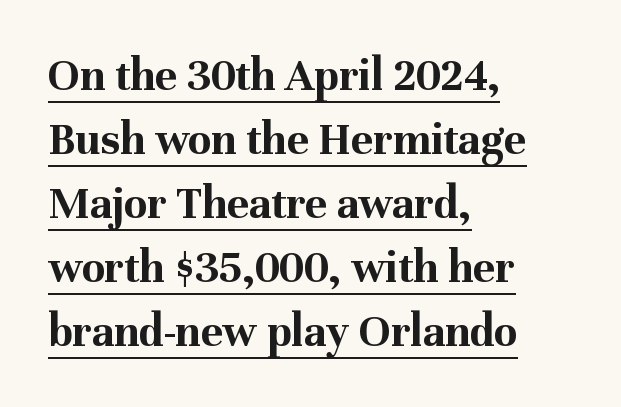
It's the straight-up-and-down kind of type. This rendering uses left alignment, leaving the right contour irregular. Character widths vary here, with narrow letters taking less room than wide ones. The sample's only ornament is a line tracing under the words. Tracking value appears to be zero — textbook default spacing.
